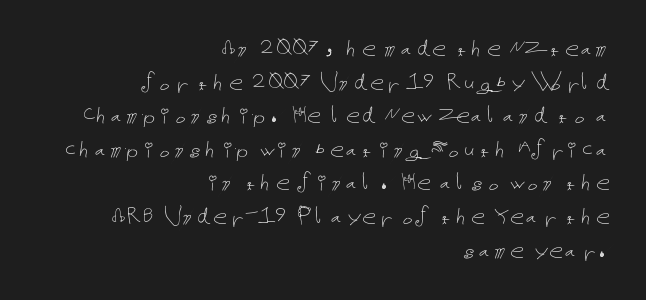
{"italic": "no", "bold": "no", "weight": "thin", "width": "normal", "stroke_contrast": "low", "x_height": "medium", "underline": "no", "align": "right", "line_spacing_ratio": 1.2, "letter_spacing": "normal", "letter_spacing_em": 0.0, "glyph_px": 28}
